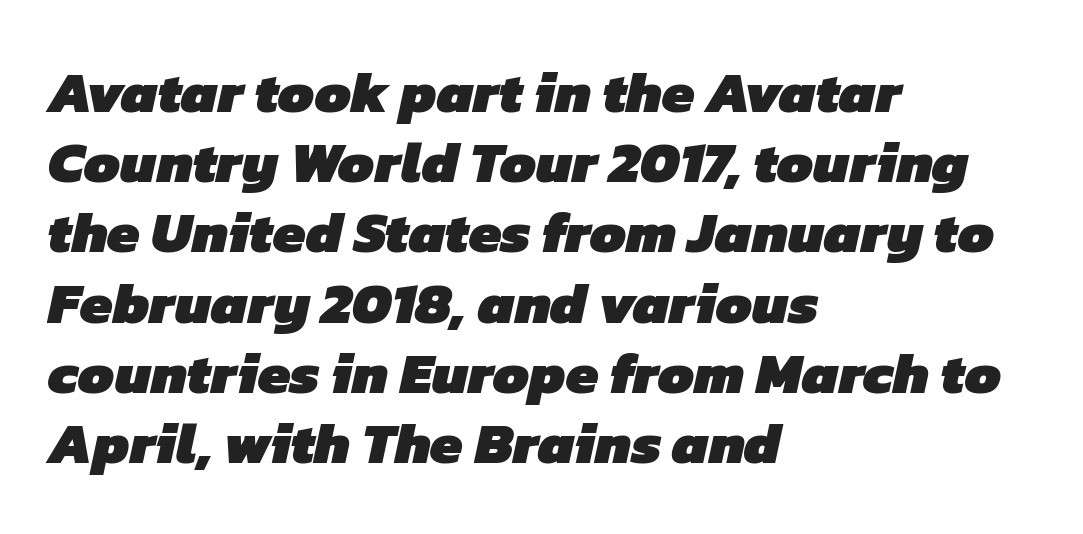
Each letter keeps its own natural width here, so spacing adapts to shape. Has an underline been added? It has not. Between one letter and the next there's only the usual sliver of space. No feet cap the strokes, marking this as sans-serif type. Horizontally, the lines are justified to the leading edge only. The rendering uses a bold face; every stroke is thick and dark.
